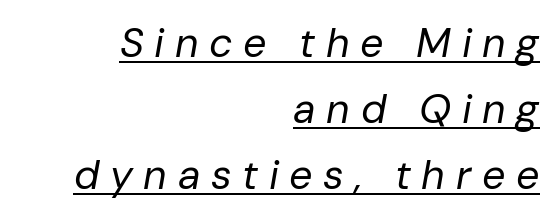
{"italic": "yes", "lean": "right", "slant_degrees": 10, "bold": "no", "weight": "regular", "width": "normal", "stroke_contrast": "low", "x_height": "medium", "monospaced": "no", "underline": "yes", "align": "right", "line_spacing": "normal", "line_spacing_ratio": 1.61, "letter_spacing": "wide", "letter_spacing_em": 0.26, "glyph_px": 41}
